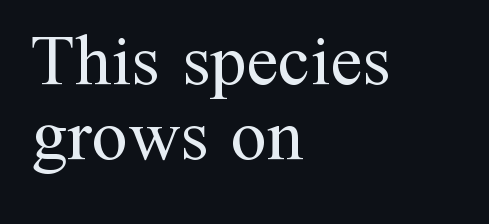
Vertically, the passage feels compressed, each row crowding the next. The letters look calm and open, with moderate or lighter stems. The passage shown is typed in a proportional face where columns would drift. The setting favours the left margin, as ordinary paragraphs usually do. Check the space under the baseline: it is left empty.
